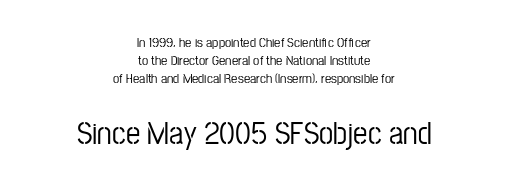
The image shows 32 px condensed sans-serif type, upright; set centered, normal line spacing (1.28x), normal letter spacing, not underlined; the second (bottom) block is 2.29x larger; low stroke contrast and a medium x-height.
